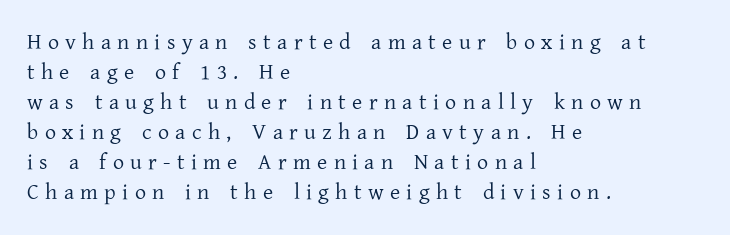
The image shows 22 px text type, upright; set left-aligned, normal line spacing (1.36x), unusually wide letter spacing (+0.29 em), not underlined.
